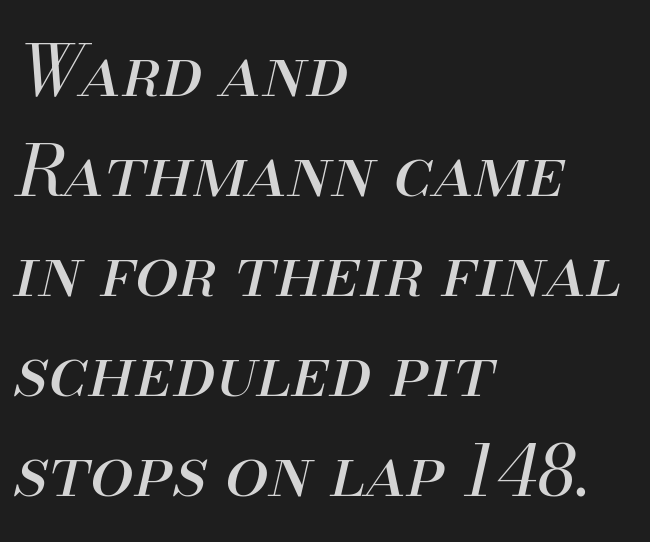
{"italic": "yes", "lean": "right", "slant_degrees": 13, "bold": "no", "weight": "regular", "width": "normal", "stroke_contrast": "medium", "x_height": "small", "monospaced": "no", "underline": "no", "align": "left", "line_spacing": "normal", "line_spacing_ratio": 1.43, "letter_spacing": "normal", "letter_spacing_em": 0.0, "glyph_px": 70}
